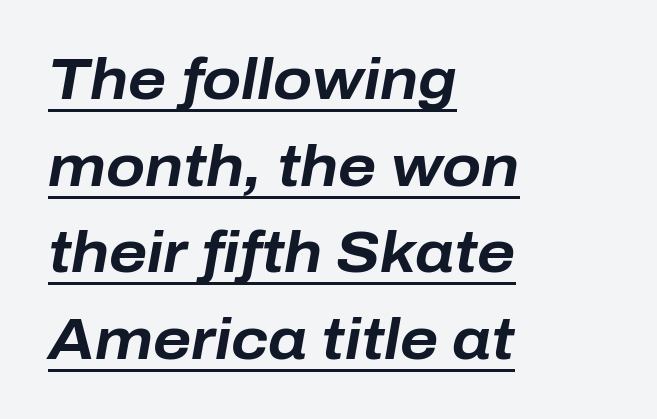
Q: Is the text bold? A: Yes.
Q: Is the text italic (slanted)? A: Yes, it leans right by about 10 degrees.
Q: Is the text underlined? A: Yes.
Q: How is the paragraph aligned? A: Left-aligned.
Q: Is the spacing between letters normal or unusually wide? A: Normal.
Q: Is the spacing between lines tight, normal or loose? A: Normal.
Q: Width (condensed, normal, or wide)? A: Normal.
Q: Stroke contrast? A: Low.
Q: x-height? A: Medium.
Q: Monospaced? A: No.
